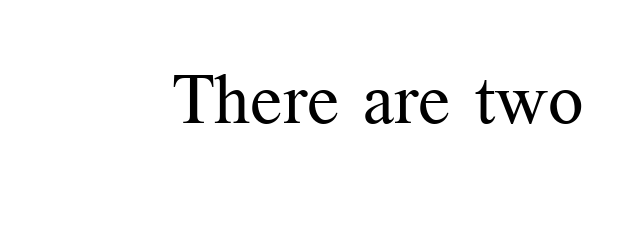
Q: Is the text bold? A: No.
Q: Is the text italic (slanted)? A: No, it is upright.
Q: Is the typeface a serif or a sans-serif typeface? A: Serif.
Q: Is the text underlined? A: No.
Q: Is the spacing between letters normal or unusually wide? A: Normal.
Q: Width (condensed, normal, or wide)? A: Normal.
Q: Stroke contrast? A: Medium.
Q: x-height? A: Medium.
Q: Monospaced? A: No.
